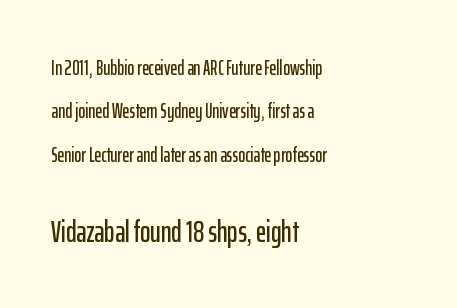
Q: Is the text italic (slanted)? A: No, it is upright.
Q: Is the typeface a serif or a sans-serif typeface? A: Sans-serif.
Q: Is the text underlined? A: No.
Q: How is the paragraph aligned? A: Left-aligned.
Q: Is the spacing between letters normal or unusually wide? A: Normal.
Q: Is the spacing between lines tight, normal or loose? A: Loose.
Q: Which block of text is set in a larger size, the first (top) or the second (bottom)? A: The second (bottom) one.
Q: Width (condensed, normal, or wide)? A: Condensed.
Q: Stroke contrast? A: Low.
Q: x-height? A: Medium.
Q: Monospaced? A: No.
